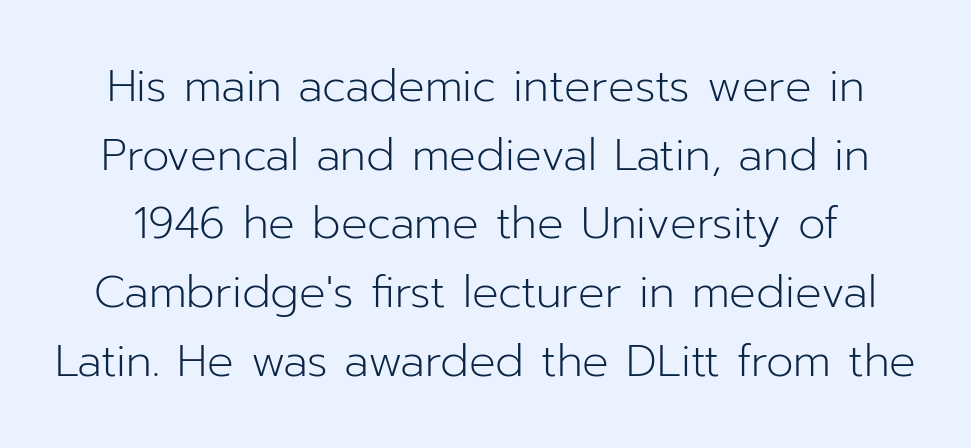
A typesetter would mark this as roman, not italic. Regarding serifs, this sample does without them. Leading matches the norm, producing a regular column. Nobody drew a line under any word here. The letterforms sit at book weight or below. Observe the ordinary spacing: letters are neighbours, not strangers.
